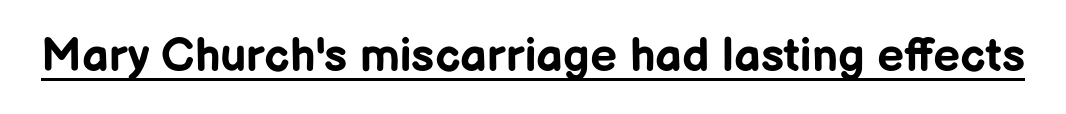
The image shows 47 px bold sans-serif type, upright; set normal letter spacing, underlined; low stroke contrast and a medium x-height.
